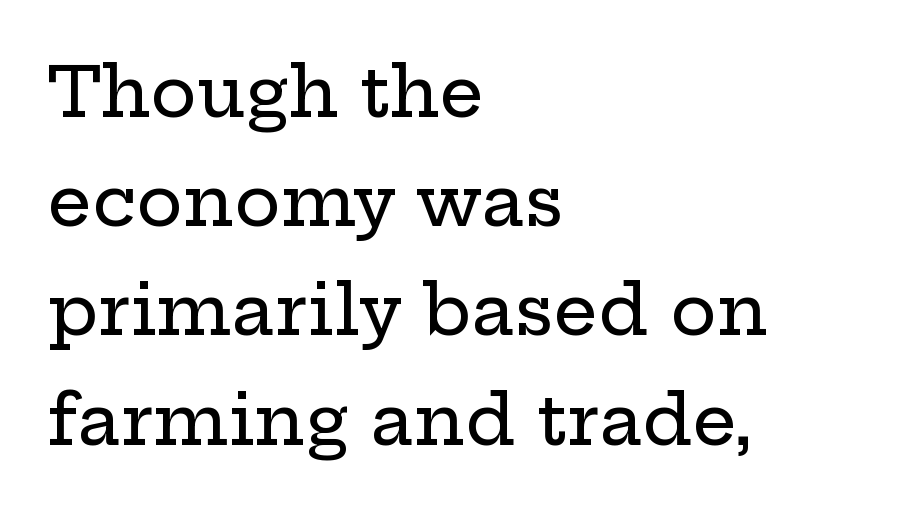
The image shows 70 px wide serif type, upright; set left-aligned, normal line spacing (1.56x), normal letter spacing, not underlined; low stroke contrast and a medium x-height.
